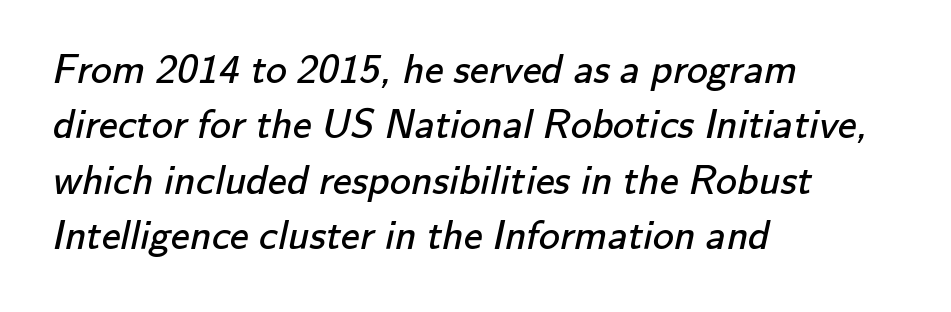
Q: Is the text bold? A: No.
Q: Is the typeface a serif or a sans-serif typeface? A: Sans-serif.
Q: Is the text underlined? A: No.
Q: How is the paragraph aligned? A: Left-aligned.
Q: Is the spacing between letters normal or unusually wide? A: Normal.
Q: Is the spacing between lines tight, normal or loose? A: Normal.
Q: Width (condensed, normal, or wide)? A: Normal.
Q: Stroke contrast? A: Low.
Q: x-height? A: Small.
Q: Monospaced? A: No.
